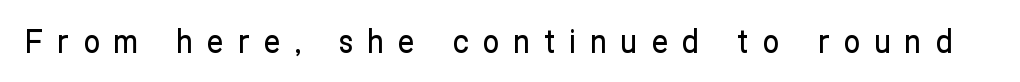
Q: Is the text italic (slanted)? A: No, it is upright.
Q: Is the typeface a serif or a sans-serif typeface? A: Sans-serif.
Q: Is the text underlined? A: No.
Q: Is the spacing between letters normal or unusually wide? A: Unusually wide.
Q: Width (condensed, normal, or wide)? A: Condensed.
Q: Stroke contrast? A: Low.
Q: x-height? A: Medium.
Q: Monospaced? A: No.
